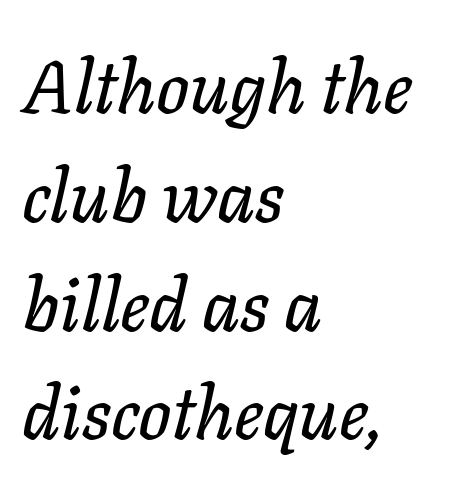
Reading down the column, the eye jumps a familiar distance to each next line. Each row of text sits above clean, open space. Looks like regular typesetting: each glyph gets only the width it needs. Casual observation: everything's shoved over to the left.
